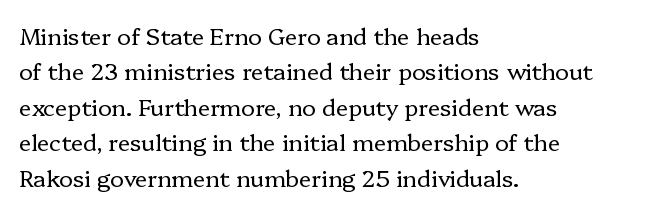
{"italic": "no", "bold": "no", "underline": "no", "align": "left", "line_spacing": "normal", "line_spacing_ratio": 1.54, "letter_spacing": "normal", "letter_spacing_em": 0.0, "glyph_px": 23}
